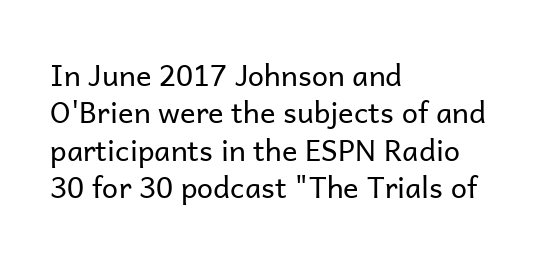
{"serif": "no", "italic": "no", "bold": "no", "weight": "regular", "width": "normal", "stroke_contrast": "low", "x_height": "medium", "monospaced": "no", "underline": "no", "align": "left", "line_spacing": "normal", "line_spacing_ratio": 1.29, "letter_spacing": "normal", "letter_spacing_em": 0.0, "glyph_px": 29}
